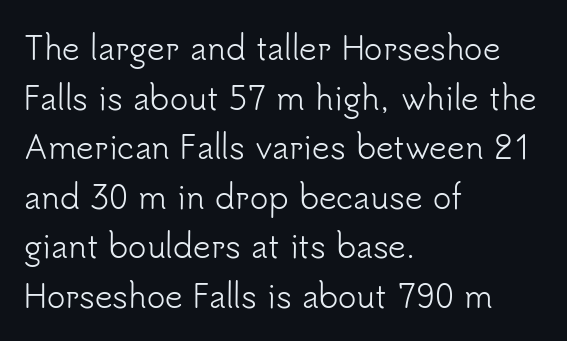
{"serif": "no", "italic": "no", "bold": "no", "weight": "light", "width": "normal", "stroke_contrast": "low", "x_height": "small", "monospaced": "no", "underline": "no", "align": "left", "line_spacing": "normal", "line_spacing_ratio": 1.6, "letter_spacing": "normal", "letter_spacing_em": 0.0, "glyph_px": 31}
